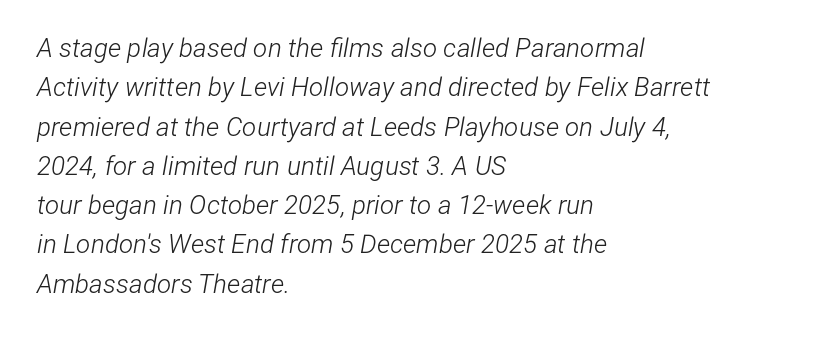
The image shows 26 px text type, italic (leaning right); set left-aligned, normal line spacing (1.51x), normal letter spacing, not underlined.
